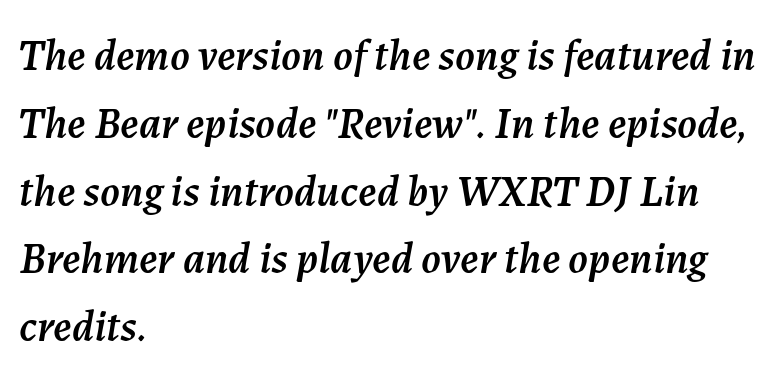
{"italic": "yes", "lean": "right", "slant_degrees": 7, "width": "normal", "stroke_contrast": "medium", "x_height": "medium", "monospaced": "no", "underline": "no", "align": "left", "line_spacing": "normal", "line_spacing_ratio": 1.54, "letter_spacing": "normal", "letter_spacing_em": 0.0, "glyph_px": 44}
